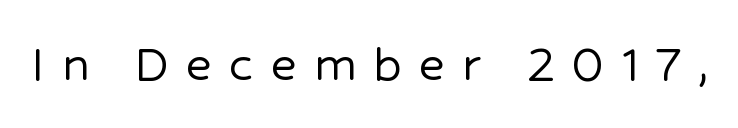
Q: Is the text italic (slanted)? A: No, it is upright.
Q: Is the typeface a serif or a sans-serif typeface? A: Sans-serif.
Q: Is the text underlined? A: No.
Q: Is the spacing between letters normal or unusually wide? A: Unusually wide.
Q: Width (condensed, normal, or wide)? A: Normal.
Q: Stroke contrast? A: Low.
Q: x-height? A: Medium.
Q: Monospaced? A: No.
